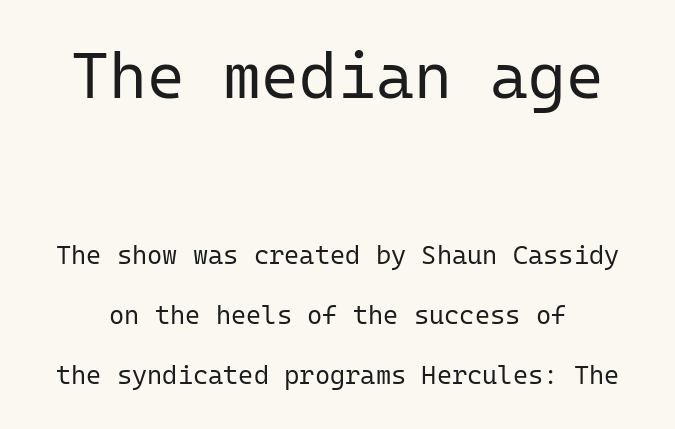
Q: Is the text bold? A: No.
Q: Is the text italic (slanted)? A: No, it is upright.
Q: Is the typeface a serif or a sans-serif typeface? A: Sans-serif.
Q: Is the text underlined? A: No.
Q: Is the spacing between letters normal or unusually wide? A: Normal.
Q: Is the spacing between lines tight, normal or loose? A: Loose.
Q: Which block of text is set in a larger size, the first (top) or the second (bottom)? A: The first (top) one.
Q: Width (condensed, normal, or wide)? A: Normal.
Q: Stroke contrast? A: Low.
Q: x-height? A: Medium.
Q: Monospaced? A: Yes.
